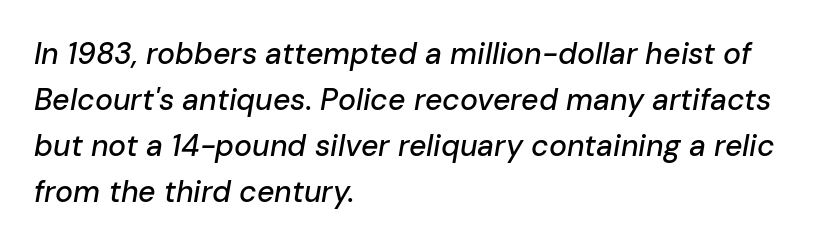
The image shows 30 px text type, italic (leaning right); set left-aligned, normal line spacing (1.53x), normal letter spacing, not underlined; low stroke contrast and a medium x-height.
